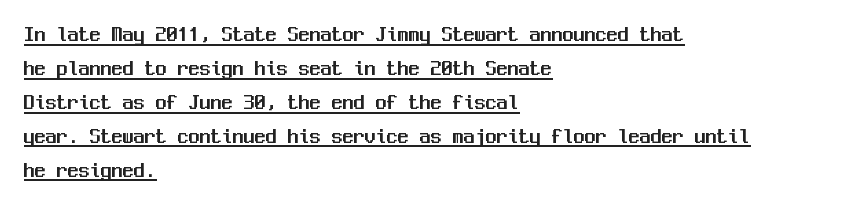
Q: Is the text italic (slanted)? A: No, it is upright.
Q: Is the text underlined? A: Yes.
Q: How is the paragraph aligned? A: Left-aligned.
Q: Is the spacing between letters normal or unusually wide? A: Normal.
Q: Is the spacing between lines tight, normal or loose? A: Normal.
